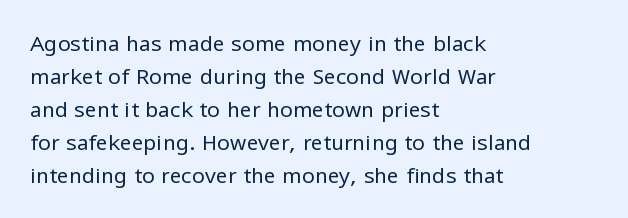
{"italic": "no", "bold": "no", "underline": "no", "align": "left", "line_spacing": "normal", "line_spacing_ratio": 1.57, "letter_spacing": "normal", "letter_spacing_em": 0.0, "glyph_px": 21}
